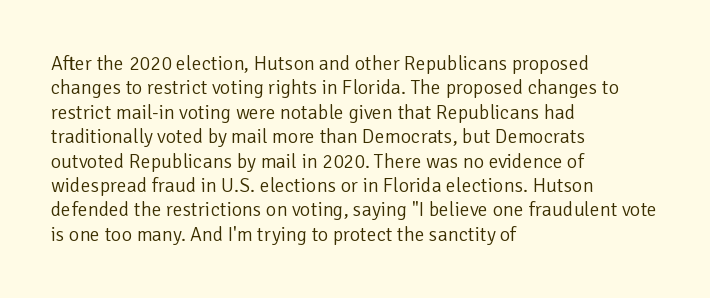
The image shows 20 px text type, upright; set left-aligned, line spacing 1.22x, normal letter spacing, not underlined.
